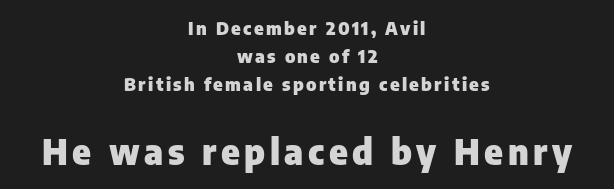
{"serif": "no", "italic": "no", "bold": "yes", "weight": "heavy", "width": "normal", "stroke_contrast": "low", "x_height": "medium", "monospaced": "no", "underline": "no", "align": "center", "line_spacing": "normal", "line_spacing_ratio": 1.55, "larger_block": "second", "size_ratio": 1.94, "glyph_px": 35}
